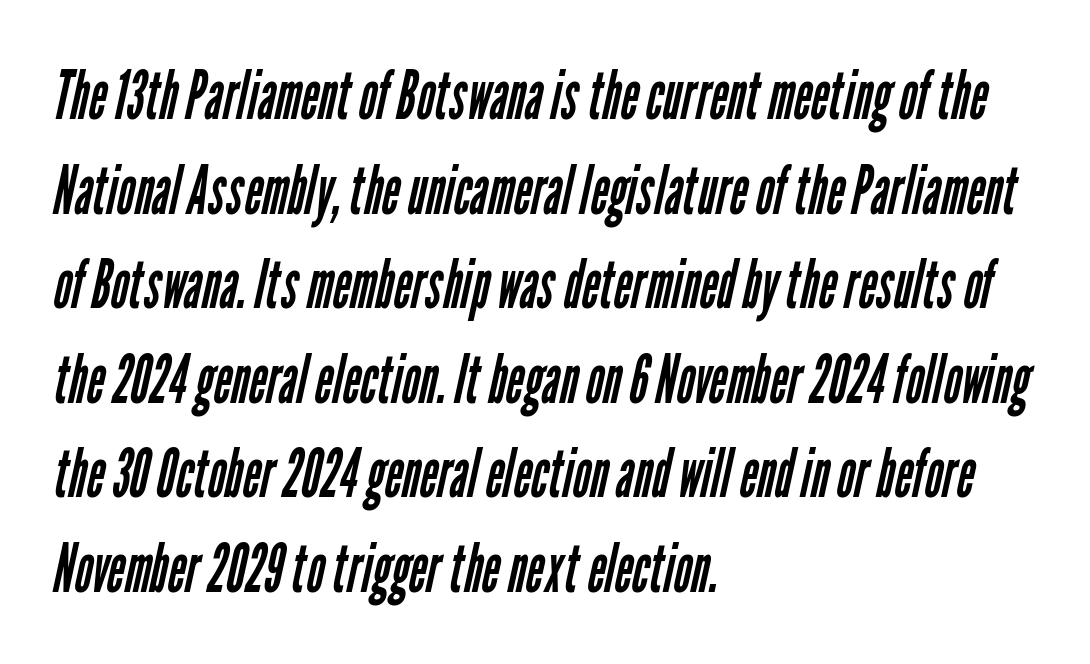
The text block is weighted toward the left margin, trailing off unevenly rightward. No feet cap the strokes, marking this as sans-serif type. The line-height multiplier appears to be the usual default. Looks like regular typesetting: each glyph gets only the width it needs. Unbolded letterforms with no extra heft.
